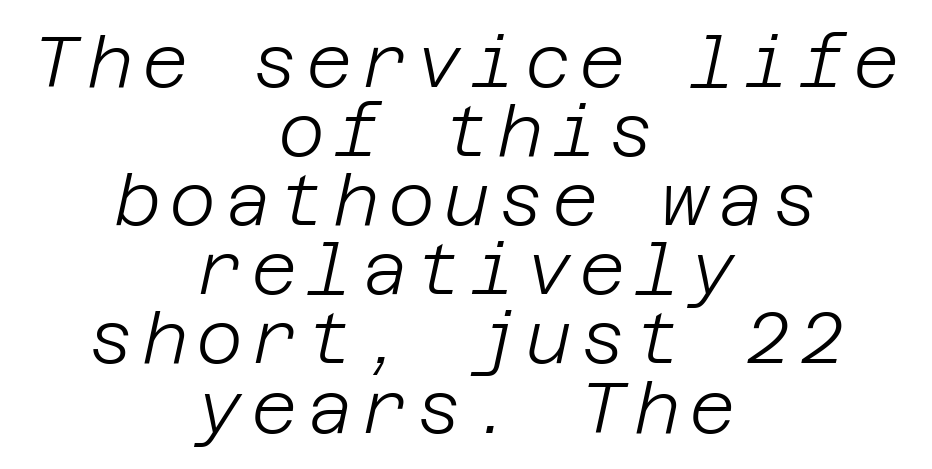
The designer dialed line spacing down below the default. The axis of the letterforms is tilted away from vertical. No chunkiness to these letters — they're not bold. The zone under the glyphs is completely vacant. The passage is arranged like a title page — every line centered.
